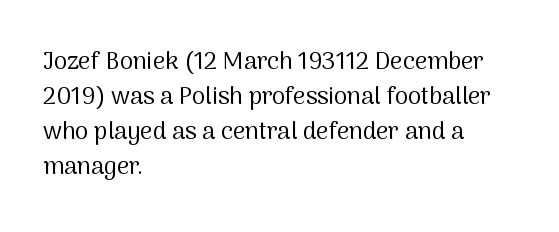
The image shows 24 px text type, upright; set left-aligned, normal line spacing (1.46x), normal letter spacing, not underlined.
